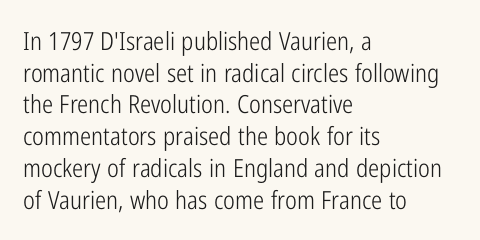
The image shows 25 px text type, upright; set left-aligned, normal line spacing (1.27x), normal letter spacing, not underlined.
